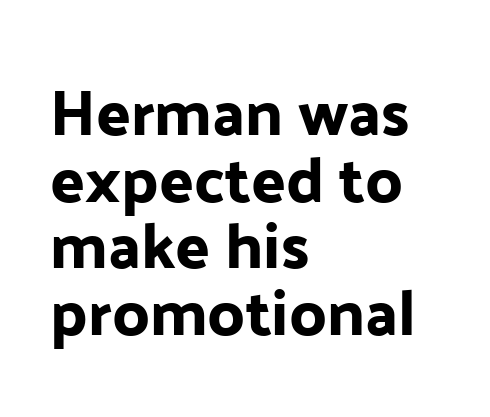
{"serif": "no", "italic": "no", "width": "normal", "stroke_contrast": "low", "x_height": "medium", "monospaced": "no", "underline": "no", "align": "left", "line_spacing": "tight", "line_spacing_ratio": 1.04, "letter_spacing": "normal", "letter_spacing_em": 0.0, "glyph_px": 64}
